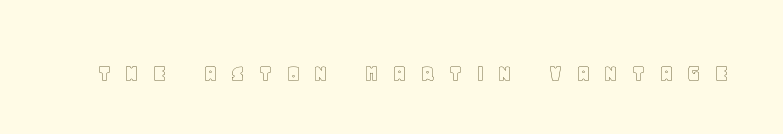
Q: Is the text italic (slanted)? A: No, it is upright.
Q: Is the text underlined? A: No.
Q: Is the spacing between letters normal or unusually wide? A: Unusually wide.
